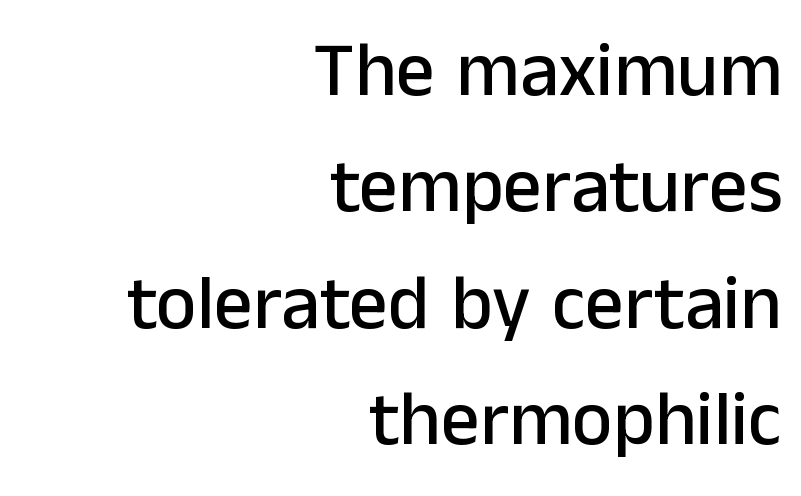
The image shows 77 px sans-serif type, upright; set right-aligned, normal line spacing (1.51x), normal letter spacing, not underlined; low stroke contrast and a medium x-height.
